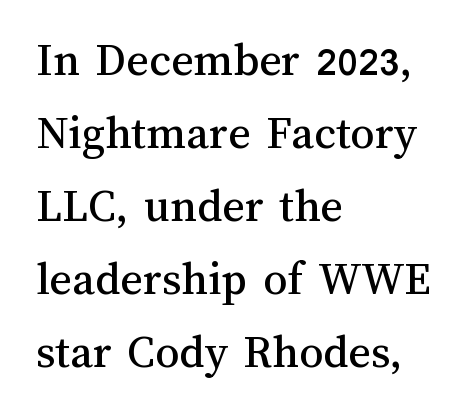
Q: Is the text italic (slanted)? A: No, it is upright.
Q: Is the text underlined? A: No.
Q: How is the paragraph aligned? A: Left-aligned.
Q: Is the spacing between letters normal or unusually wide? A: Normal.
Q: Is the spacing between lines tight, normal or loose? A: Normal.
Q: Width (condensed, normal, or wide)? A: Normal.
Q: Stroke contrast? A: Medium.
Q: x-height? A: Medium.
Q: Monospaced? A: No.
